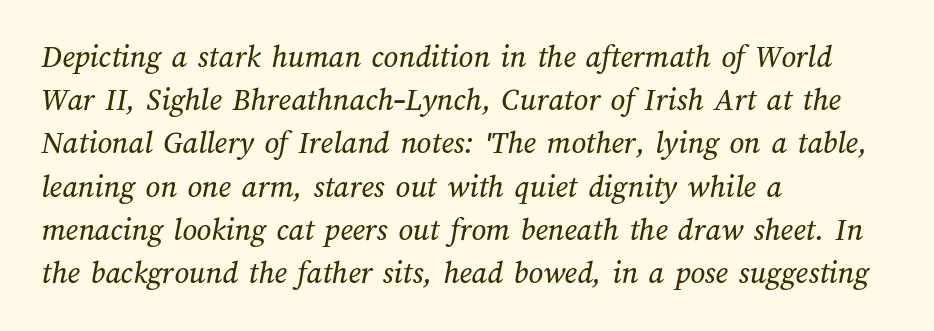
The image shows 32 px text type; set left-aligned, normal line spacing (1.35x), normal letter spacing, not underlined; medium stroke contrast and a medium x-height.
